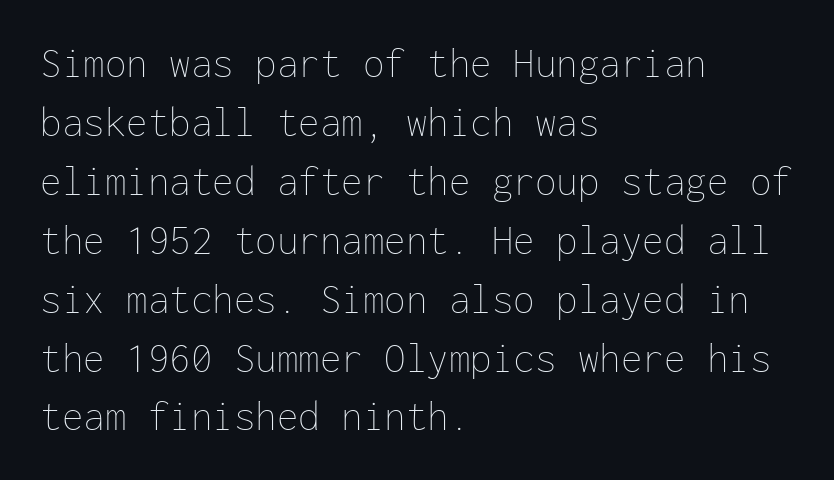
{"italic": "no", "bold": "no", "weight": "thin", "width": "normal", "stroke_contrast": "low", "x_height": "medium", "monospaced": "yes", "underline": "no", "align": "left", "line_spacing": "normal", "line_spacing_ratio": 1.37, "letter_spacing": "normal", "letter_spacing_em": 0.0, "glyph_px": 43}
